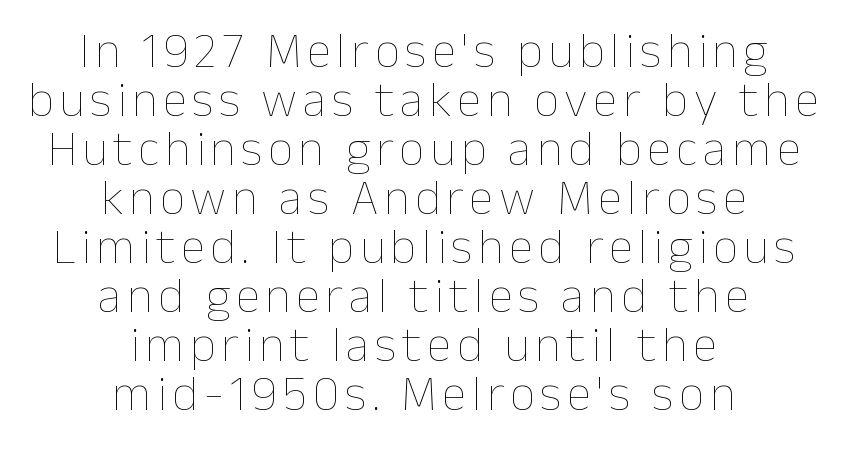
Closely set lines give the paragraph a compact silhouette. No italicization has been applied; the sample stays upright. The glyphs are unaccompanied by any horizontal stroke below them. Here the designer chose a conventional face with non-uniform glyph widths. Short and long lines alike share a common midpoint.
